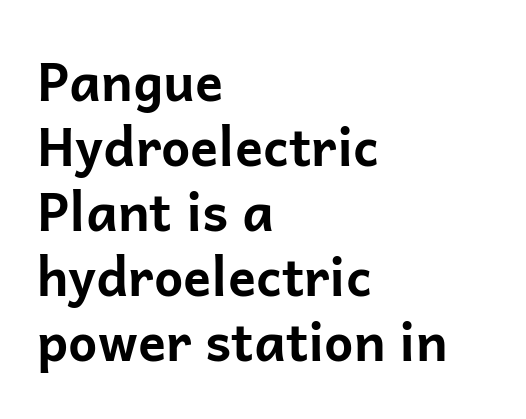
The image shows 52 px bold sans-serif type, upright; set left-aligned, normal line spacing (1.25x), normal letter spacing, not underlined; low stroke contrast and a medium x-height.
